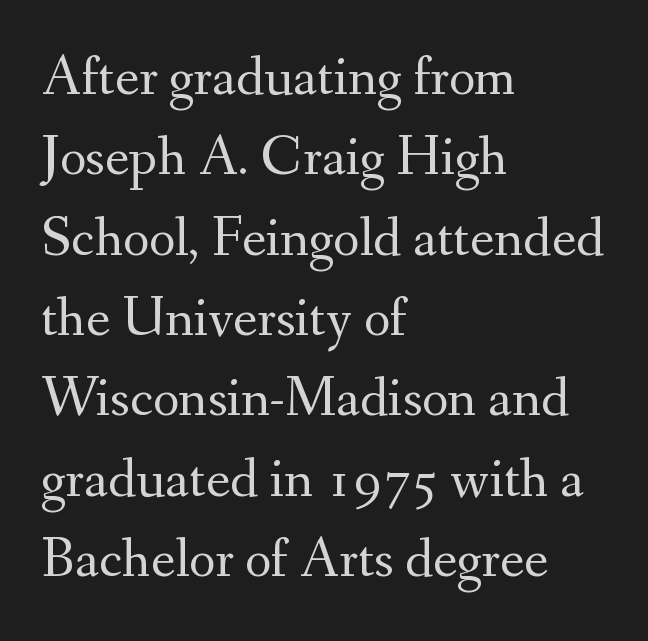
Caption: standard tracking, unaltered. Honestly, there is no underline to notice here at all. Summary of weight: not heavy and not bold. The passage shown is typeset with a serif family.
